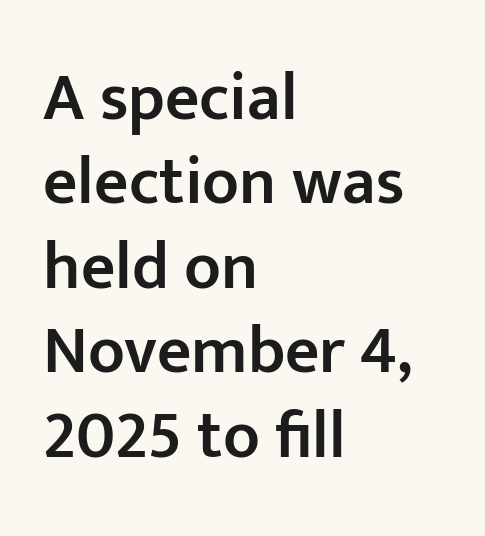
The image shows 67 px semibold sans-serif type, upright; set left-aligned, normal line spacing (1.26x), normal letter spacing, not underlined; low stroke contrast and a medium x-height.
